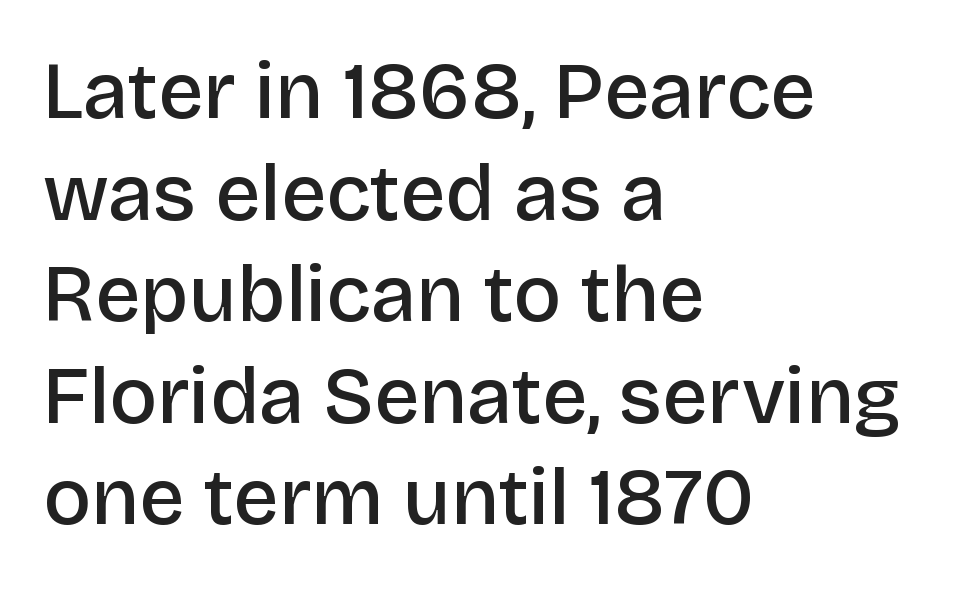
The image shows 80 px semibold sans-serif type, upright; set left-aligned, normal line spacing (1.27x), normal letter spacing, not underlined; low stroke contrast and a large x-height.
